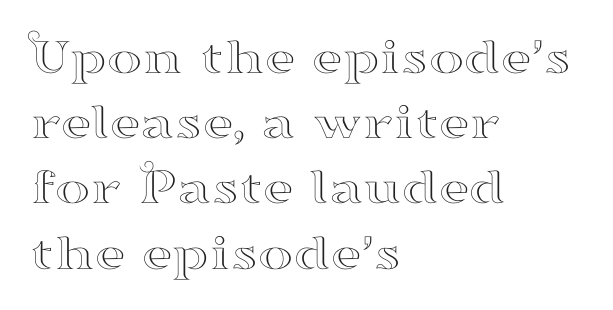
Q: Is the text italic (slanted)? A: No, it is upright.
Q: Is the typeface a serif or a sans-serif typeface? A: Serif.
Q: Is the text underlined? A: No.
Q: How is the paragraph aligned? A: Left-aligned.
Q: Is the spacing between letters normal or unusually wide? A: Normal.
Q: Width (condensed, normal, or wide)? A: Wide.
Q: Stroke contrast? A: High.
Q: x-height? A: Small.
Q: Monospaced? A: No.
